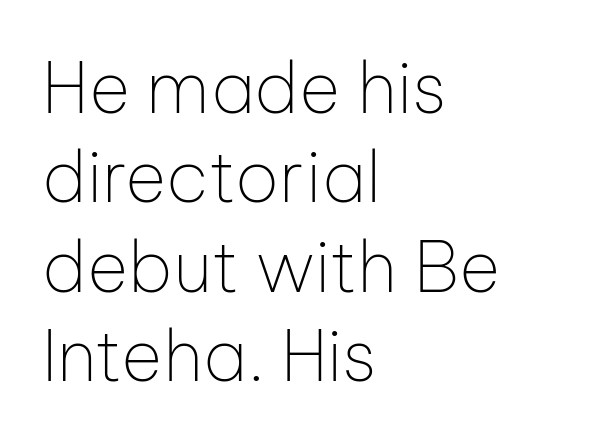
Q: Is the text bold? A: No.
Q: Is the text italic (slanted)? A: No, it is upright.
Q: Is the typeface a serif or a sans-serif typeface? A: Sans-serif.
Q: Is the text underlined? A: No.
Q: How is the paragraph aligned? A: Left-aligned.
Q: Is the spacing between letters normal or unusually wide? A: Normal.
Q: Is the spacing between lines tight, normal or loose? A: Normal.
Q: Width (condensed, normal, or wide)? A: Normal.
Q: Stroke contrast? A: Low.
Q: x-height? A: Medium.
Q: Monospaced? A: No.
